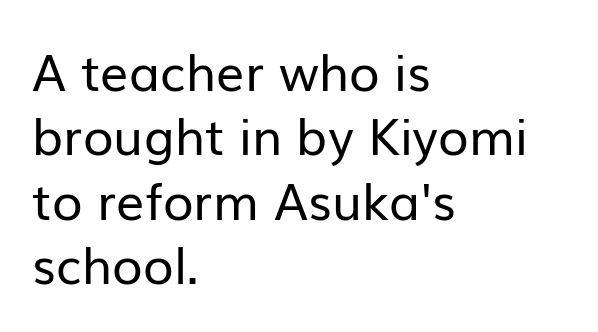
The characters are drawn with everyday or finer stroke widths. Nothing unusual about the tracking: characters are spaced as the font intends. Is there any slant? The stems are plumb. Notice how descenders clear the ascenders below comfortably — that's standard leading. This rendering employs a face without finishing strokes, i.e., a sans-serif. Note the varied advance widths — an 'i' is clearly narrower than an 'm'.
